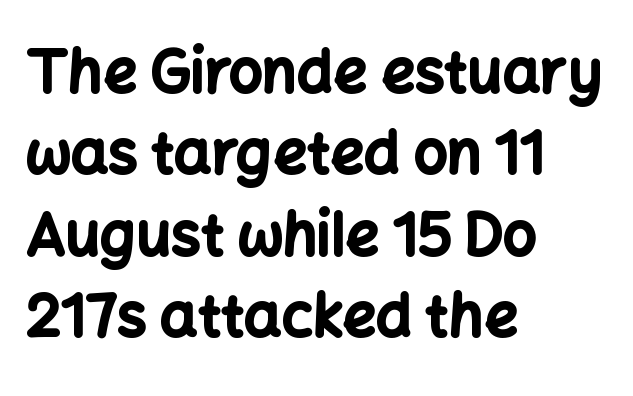
{"serif": "no", "italic": "no", "bold": "yes", "weight": "bold", "width": "normal", "stroke_contrast": "low", "x_height": "medium", "monospaced": "no", "underline": "no", "align": "left", "line_spacing": "normal", "line_spacing_ratio": 1.38, "letter_spacing": "normal", "letter_spacing_em": 0.0, "glyph_px": 59}
